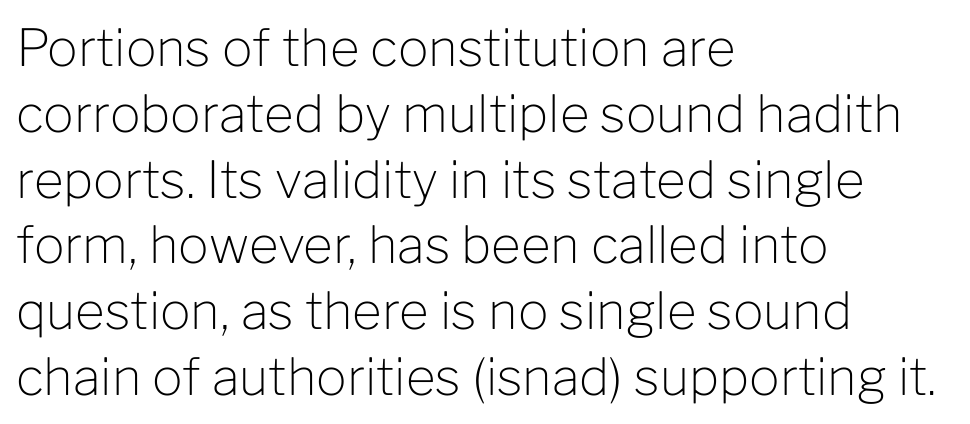
The image shows 51 px light sans-serif type, upright; set left-aligned, normal line spacing (1.29x), normal letter spacing, not underlined; low stroke contrast and a medium x-height.
